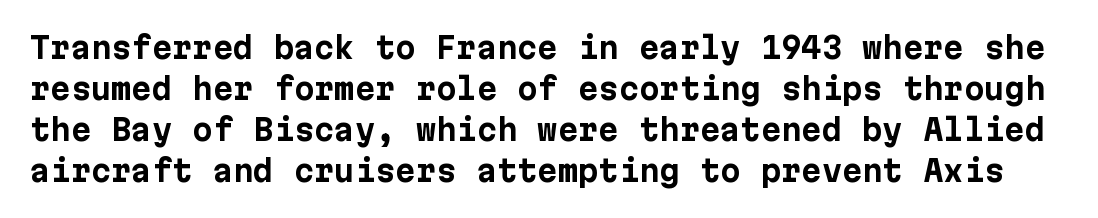
{"serif": "no", "italic": "no", "bold": "yes", "weight": "bold", "width": "normal", "stroke_contrast": "low", "x_height": "medium", "underline": "no", "line_spacing": "normal", "line_spacing_ratio": 1.41, "letter_spacing": "normal", "letter_spacing_em": 0.0, "glyph_px": 29}
